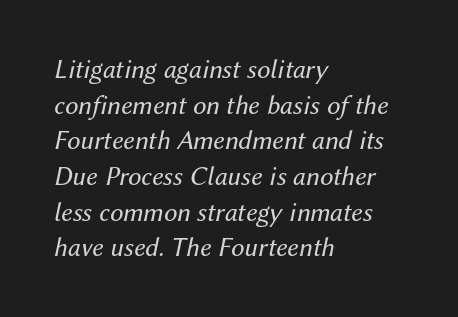
The image shows 27 px text type, italic (leaning right); set left-aligned, normal line spacing (1.32x), normal letter spacing, not underlined.
